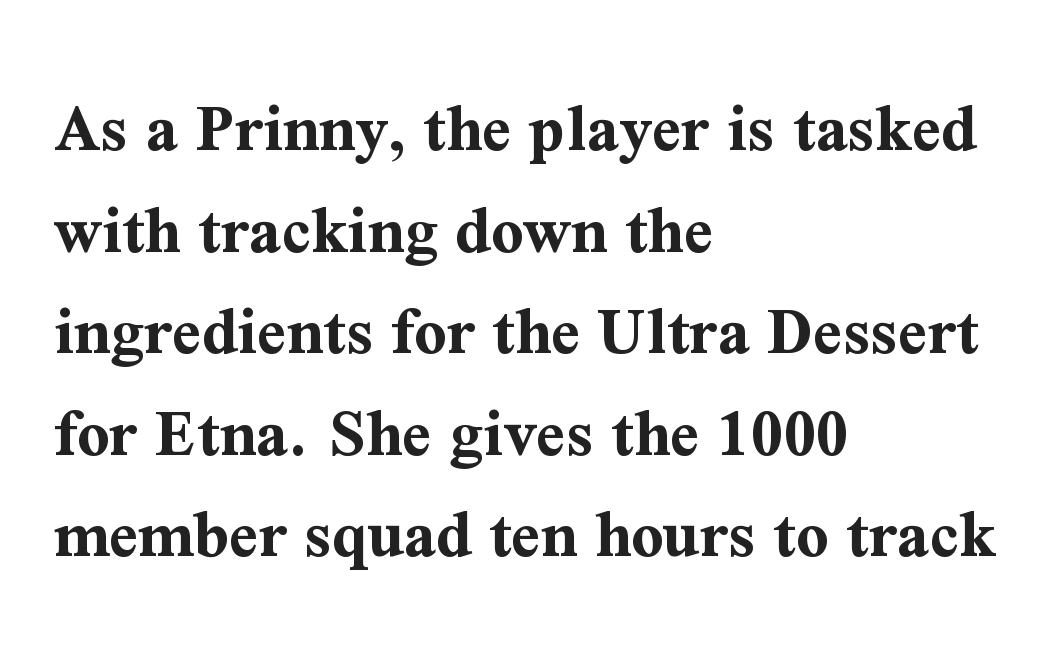
{"serif": "yes", "italic": "no", "bold": "yes", "weight": "bold", "width": "normal", "stroke_contrast": "medium", "x_height": "medium", "monospaced": "no", "underline": "no", "align": "left", "line_spacing": "normal", "line_spacing_ratio": 1.43, "letter_spacing": "normal", "letter_spacing_em": 0.0, "glyph_px": 71}
